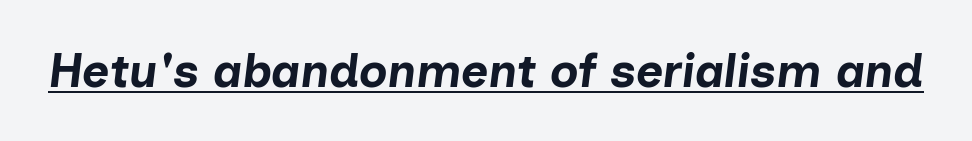
Q: Is the text bold? A: Yes.
Q: Is the text italic (slanted)? A: Yes, it leans right by about 7 degrees.
Q: Is the text underlined? A: Yes.
Q: Is the spacing between letters normal or unusually wide? A: Normal.
Q: Width (condensed, normal, or wide)? A: Normal.
Q: Stroke contrast? A: Low.
Q: x-height? A: Medium.
Q: Monospaced? A: No.
